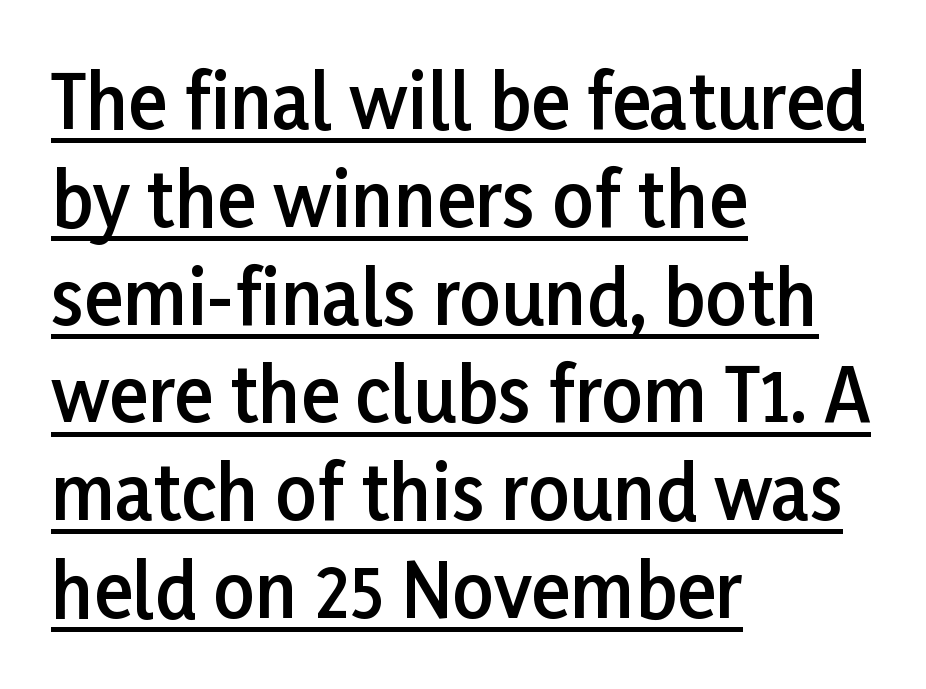
The image shows 73 px semibold sans-serif type, upright; set left-aligned, normal line spacing (1.34x), normal letter spacing, underlined; low stroke contrast and a medium x-height.
